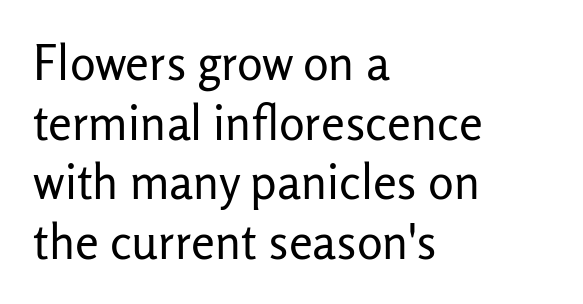
The image shows 48 px regular-weight sans-serif type, upright; set left-aligned, line spacing 1.24x, normal letter spacing, not underlined; low stroke contrast and a medium x-height.
